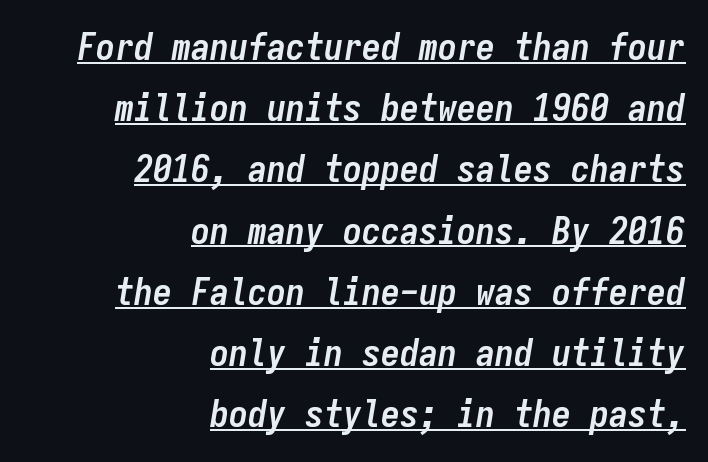
Honestly, the underline is the first thing you notice here. Line spacing here is normal. Chunky letters — that's bold for sure. The type is set solid horizontally, with unmodified tracking.
